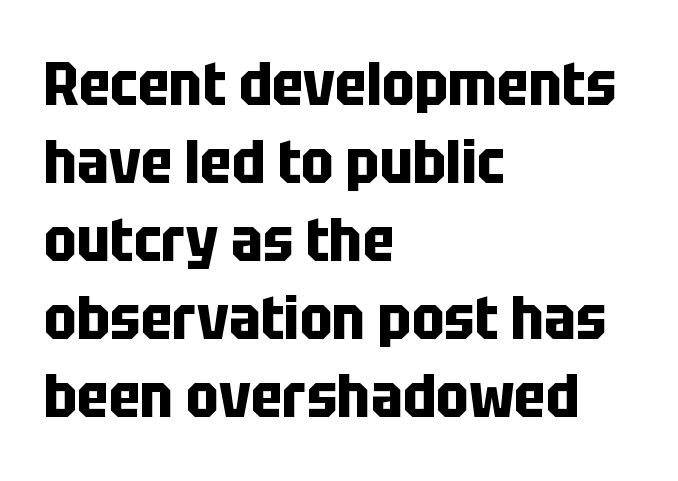
{"serif": "no", "italic": "no", "bold": "yes", "weight": "bold", "width": "condensed", "stroke_contrast": "low", "x_height": "large", "monospaced": "no", "underline": "no", "align": "left", "line_spacing": "normal", "line_spacing_ratio": 1.28, "letter_spacing": "normal", "letter_spacing_em": 0.0, "glyph_px": 61}
